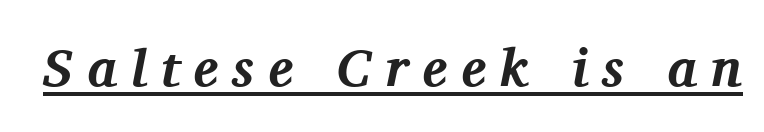
Caption: expanded tracking, letters set apart. Stroke terminals: seriffed. Students, observe the line beneath the letters — that is underlining. When letters slant like this, we call the style italic. Each glyph is drawn with heavy, bold strokes. Here the designer chose a conventional face with non-uniform glyph widths.
